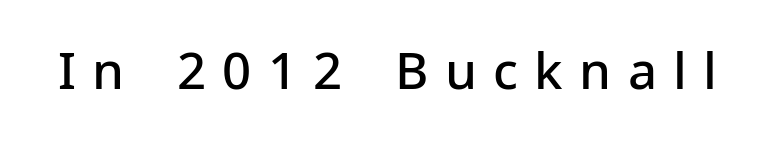
{"serif": "no", "italic": "no", "bold": "semi", "weight": "semibold", "width": "normal", "stroke_contrast": "low", "x_height": "medium", "monospaced": "no", "underline": "no", "letter_spacing": "wide", "letter_spacing_em": 0.32, "glyph_px": 51}
